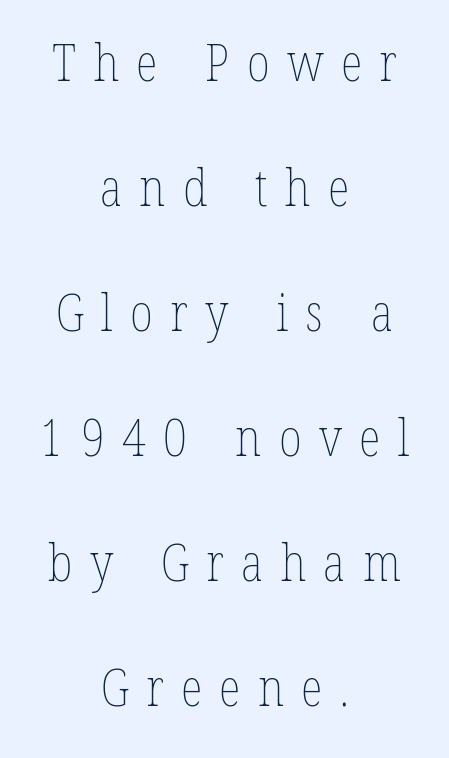
{"italic": "no", "bold": "no", "weight": "thin", "width": "condensed", "stroke_contrast": "low", "x_height": "medium", "monospaced": "no", "underline": "no", "align": "center", "line_spacing": "loose", "line_spacing_ratio": 2.45, "letter_spacing": "wide", "letter_spacing_em": 0.34, "glyph_px": 51}
